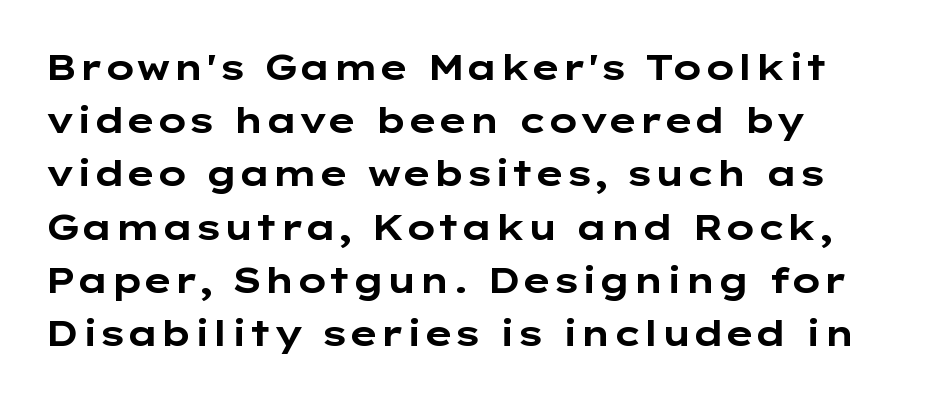
Type style note: lacks serifs. Quick note: underline off. The type sits square on the baseline with zero lean. A typesetter would call this zero additional tracking. Note the varied advance widths — an 'i' is clearly narrower than an 'm'.
